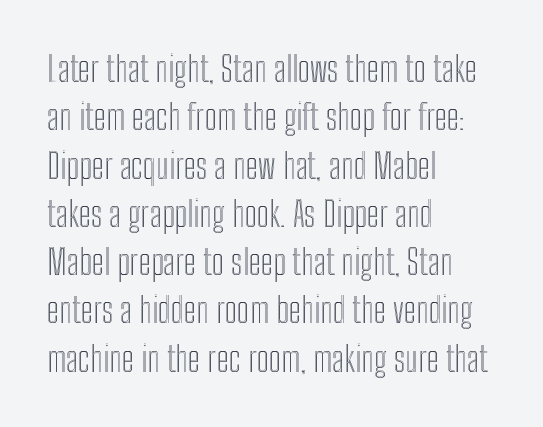
The image shows 35 px condensed type, upright; set left-aligned, normal line spacing (1.38x), normal letter spacing, not underlined; a medium x-height.
